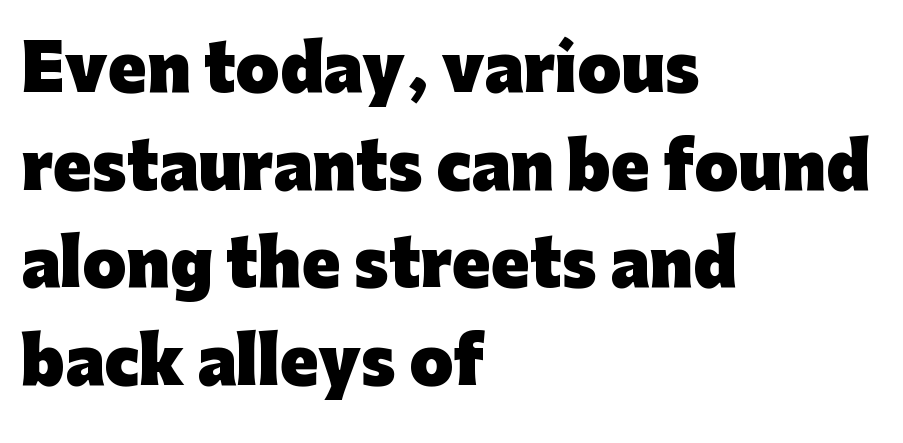
{"serif": "no", "italic": "no", "bold": "yes", "weight": "heavy", "width": "normal", "stroke_contrast": "low", "x_height": "medium", "monospaced": "no", "underline": "no", "align": "left", "line_spacing": "normal", "line_spacing_ratio": 1.55, "letter_spacing": "normal", "letter_spacing_em": 0.0, "glyph_px": 63}
